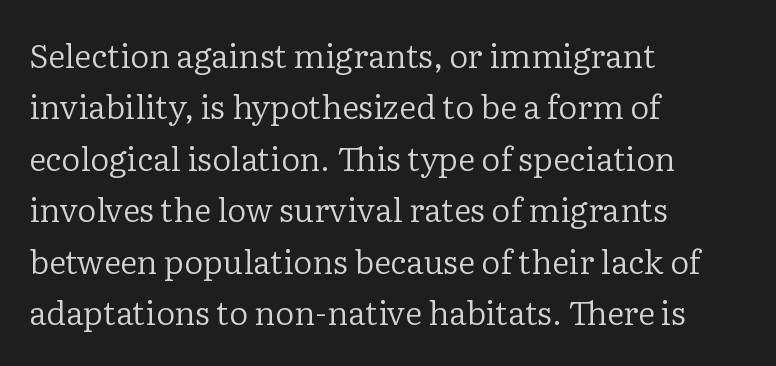
{"serif": "yes", "italic": "no", "bold": "no", "weight": "regular", "width": "normal", "stroke_contrast": "low", "x_height": "medium", "monospaced": "no", "underline": "no", "align": "left", "line_spacing": "normal", "line_spacing_ratio": 1.56, "letter_spacing": "normal", "letter_spacing_em": 0.0, "glyph_px": 33}
